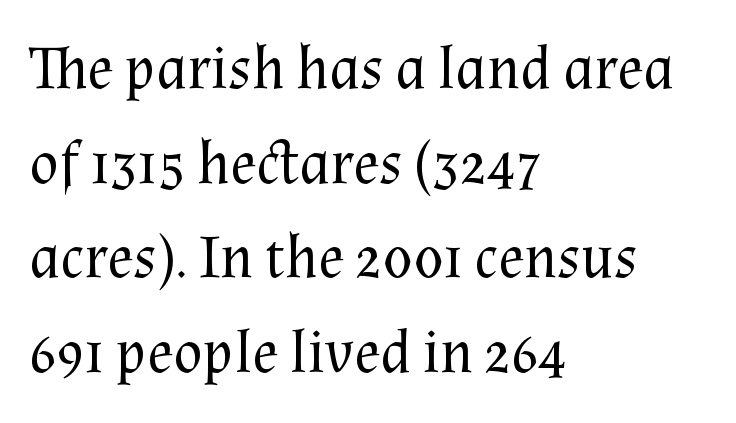
Q: Is the text bold? A: No.
Q: Is the text italic (slanted)? A: No, it is upright.
Q: Is the text underlined? A: No.
Q: How is the paragraph aligned? A: Left-aligned.
Q: Is the spacing between letters normal or unusually wide? A: Normal.
Q: Is the spacing between lines tight, normal or loose? A: Normal.
Q: Width (condensed, normal, or wide)? A: Normal.
Q: Stroke contrast? A: Medium.
Q: x-height? A: Medium.
Q: Monospaced? A: No.
